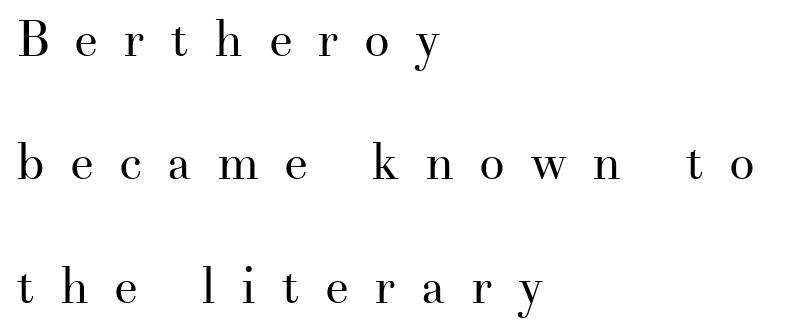
Q: Is the text bold? A: No.
Q: Is the text italic (slanted)? A: No, it is upright.
Q: Is the typeface a serif or a sans-serif typeface? A: Serif.
Q: Is the text underlined? A: No.
Q: How is the paragraph aligned? A: Left-aligned.
Q: Is the spacing between letters normal or unusually wide? A: Unusually wide.
Q: Is the spacing between lines tight, normal or loose? A: Loose.
Q: Width (condensed, normal, or wide)? A: Normal.
Q: Stroke contrast? A: Medium.
Q: x-height? A: Small.
Q: Monospaced? A: No.
